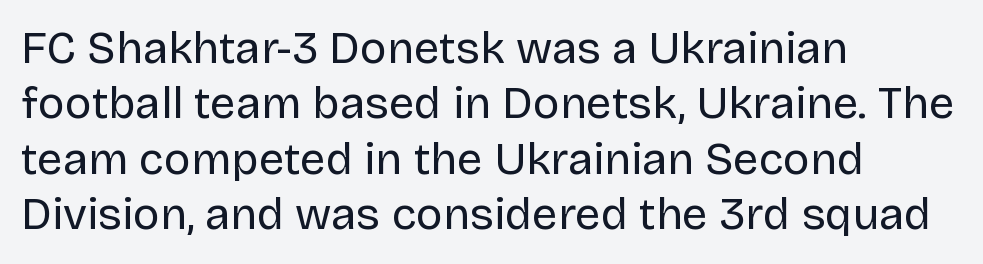
{"serif": "no", "italic": "no", "bold": "no", "weight": "regular", "width": "normal", "stroke_contrast": "low", "x_height": "large", "monospaced": "no", "underline": "no", "align": "left", "line_spacing_ratio": 1.23, "letter_spacing": "normal", "letter_spacing_em": 0.0, "glyph_px": 45}
